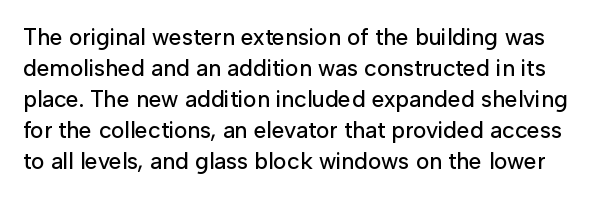
The image shows 23 px text type, upright; set normal line spacing (1.35x), normal letter spacing, not underlined.
